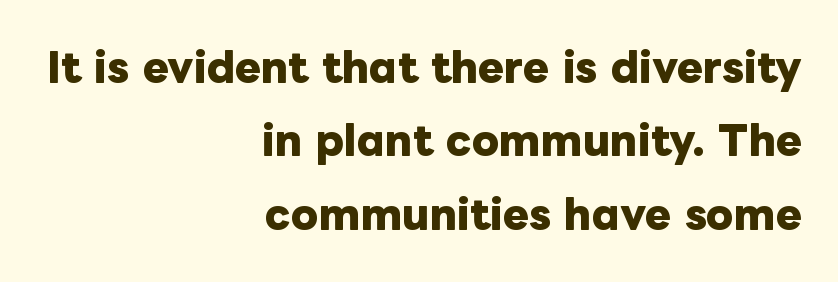
The image shows 39 px heavy type, upright; set right-aligned, line spacing 1.88x, normal letter spacing, not underlined; low stroke contrast and a medium x-height.
